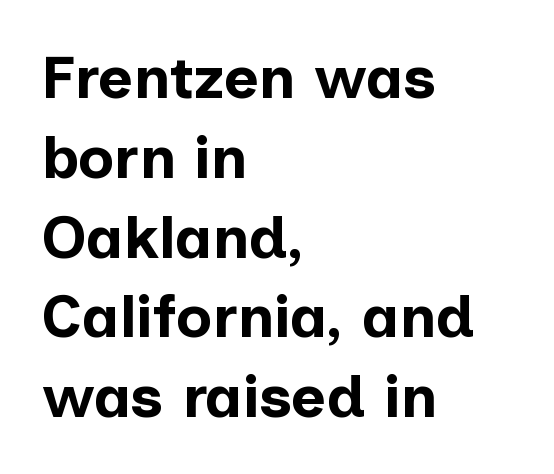
The image shows 60 px bold sans-serif type, upright; set left-aligned, normal line spacing (1.33x), normal letter spacing, not underlined; low stroke contrast and a medium x-height.
